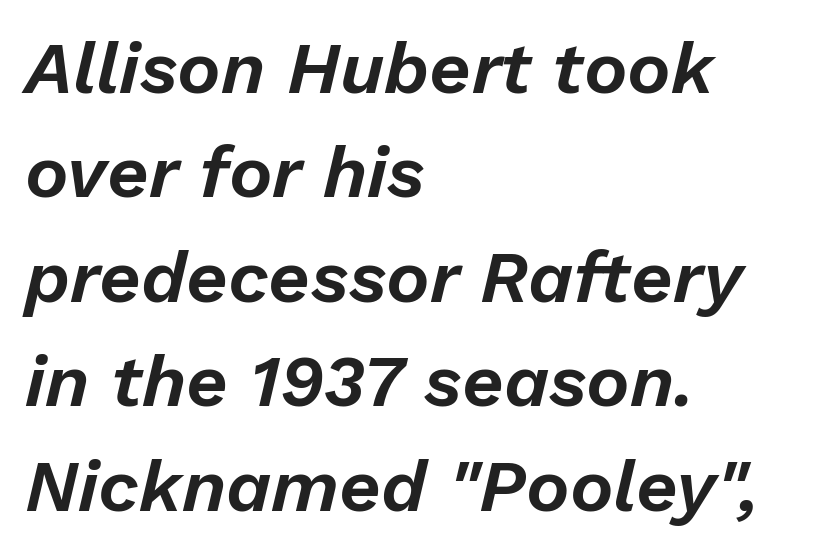
{"italic": "yes", "lean": "right", "slant_degrees": 13, "width": "normal", "stroke_contrast": "low", "x_height": "medium", "monospaced": "no", "underline": "no", "align": "left", "line_spacing": "normal", "line_spacing_ratio": 1.43, "letter_spacing": "normal", "letter_spacing_em": 0.0, "glyph_px": 73}
